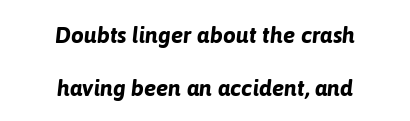
{"italic": "yes", "lean": "right", "slant_degrees": 6, "bold": "yes", "underline": "no", "align": "center", "line_spacing": "loose", "line_spacing_ratio": 2.3, "letter_spacing": "normal", "letter_spacing_em": 0.0, "glyph_px": 23}
